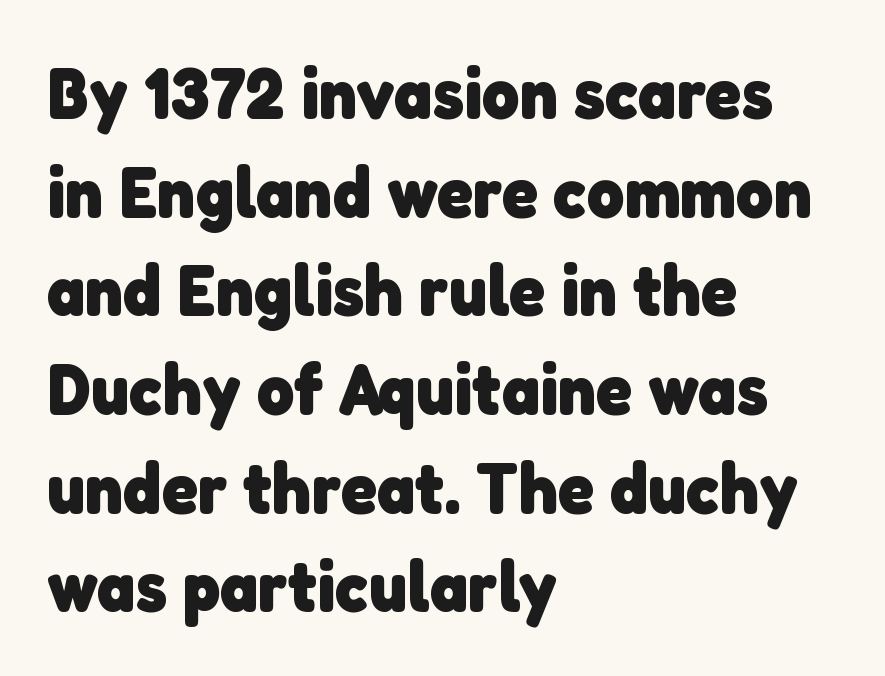
{"serif": "no", "bold": "yes", "weight": "heavy", "width": "normal", "stroke_contrast": "low", "x_height": "medium", "monospaced": "no", "underline": "no", "align": "left", "line_spacing": "normal", "line_spacing_ratio": 1.37, "letter_spacing": "normal", "letter_spacing_em": 0.0, "glyph_px": 72}
